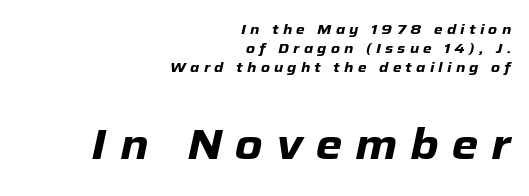
{"italic": "yes", "lean": "right", "slant_degrees": 12, "bold": "yes", "weight": "heavy", "width": "normal", "stroke_contrast": "low", "x_height": "medium", "monospaced": "no", "underline": "no", "align": "right", "line_spacing": "normal", "line_spacing_ratio": 1.37, "letter_spacing": "wide", "letter_spacing_em": 0.3, "larger_block": "second", "size_ratio": 3.07, "glyph_px": 43}
